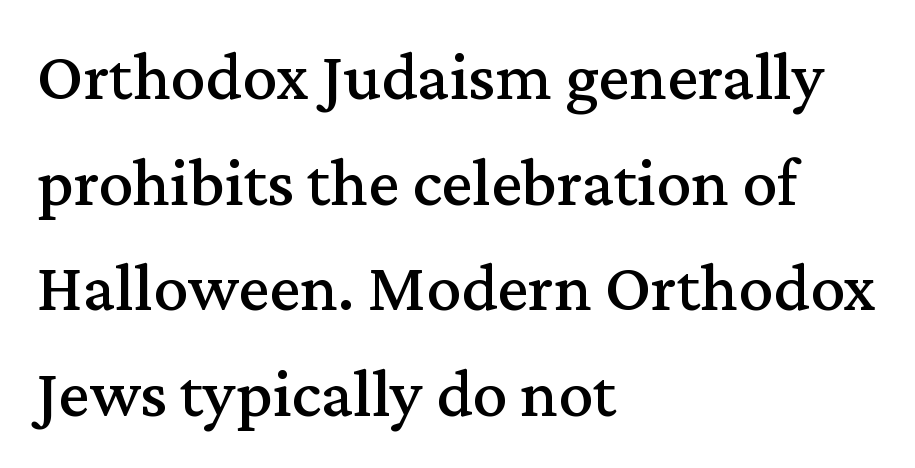
The foot of each line stays bare and open. The rendering anchors every line to the left-hand side. Looks like regular typesetting: each glyph gets only the width it needs. The space between consecutive lines is moderate. Look at the tracking — it's just the regular setting, nothing added. Upright lettering throughout.
